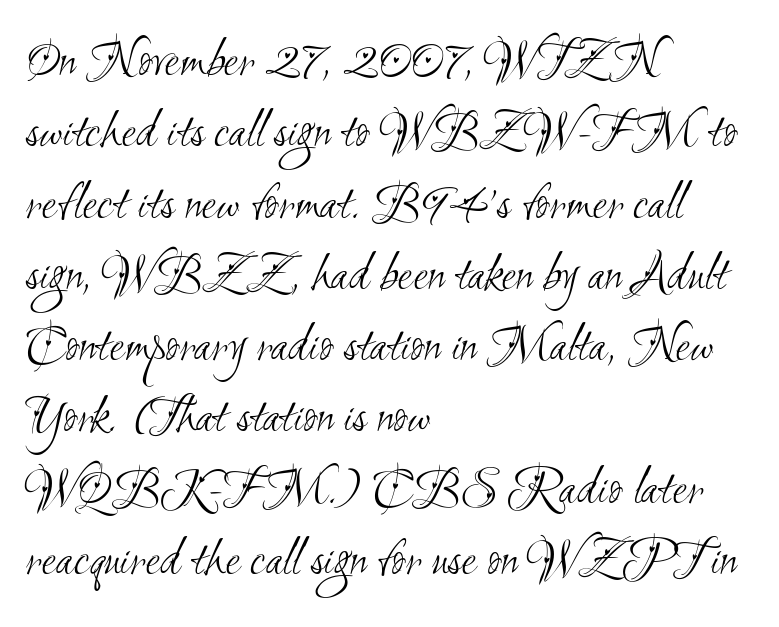
{"serif": "no", "bold": "no", "weight": "light", "width": "condensed", "stroke_contrast": "medium", "x_height": "small", "monospaced": "no", "underline": "no", "align": "left", "line_spacing": "normal", "line_spacing_ratio": 1.32, "letter_spacing": "normal", "letter_spacing_em": 0.0, "glyph_px": 54}
